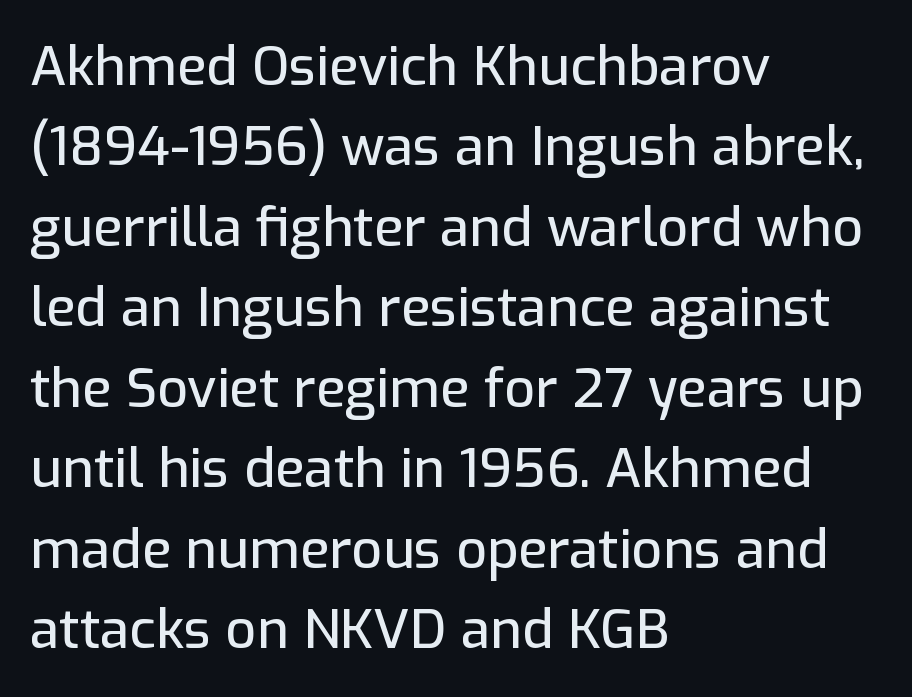
Anything drawn beneath the words? Only blank space. The letters advance in unequal steps, a hallmark of proportional type. This rendering employs a face without finishing strokes, i.e., a sans-serif. This block has exactly the height ordinary leading produces.
